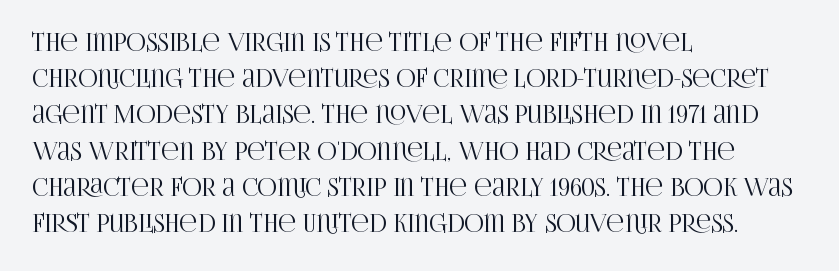
Leading: standard. Ascenders rise straight up at ninety degrees. Nobody drew a line under any word here. Here the glyphs are tracked normally, forming tight word shapes. All the whitespace from short lines collects on the right.
